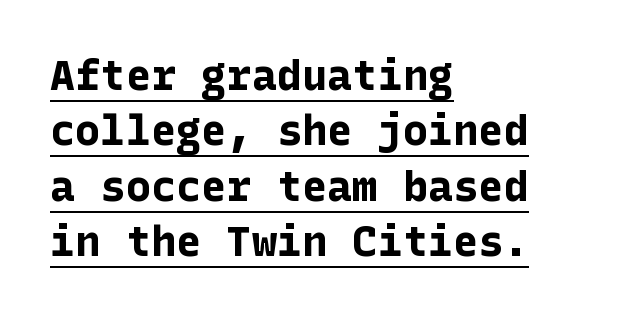
{"serif": "no", "italic": "no", "bold": "yes", "weight": "bold", "width": "normal", "stroke_contrast": "low", "x_height": "medium", "underline": "yes", "align": "left", "line_spacing": "normal", "line_spacing_ratio": 1.32, "letter_spacing": "normal", "letter_spacing_em": 0.0, "glyph_px": 42}
